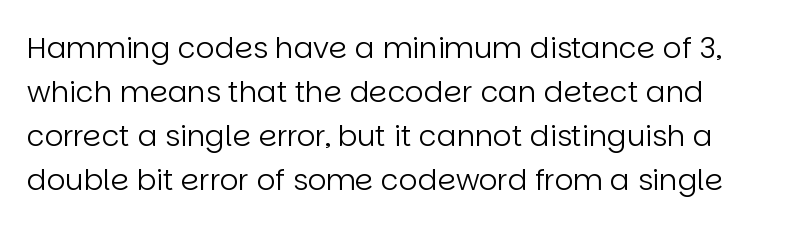
The image shows 29 px regular-weight sans-serif type, upright; set normal line spacing (1.52x), normal letter spacing, not underlined; low stroke contrast and a large x-height.
